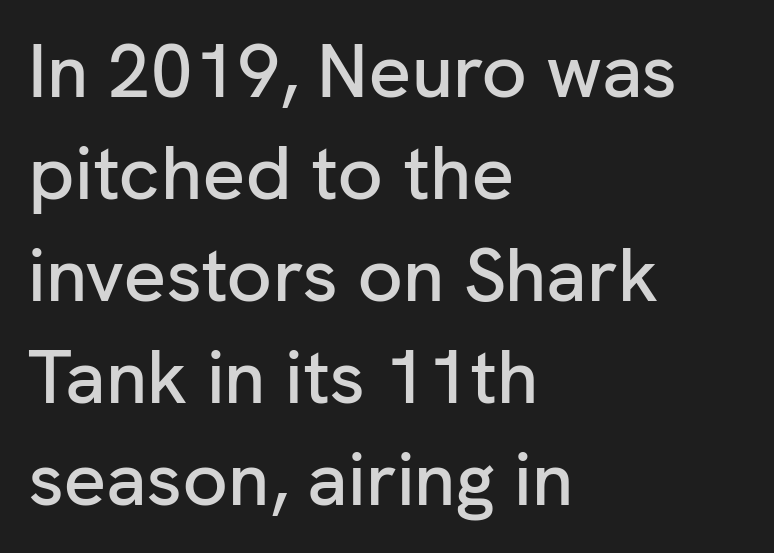
{"serif": "no", "italic": "no", "width": "normal", "stroke_contrast": "low", "x_height": "medium", "monospaced": "no", "underline": "no", "align": "left", "line_spacing": "normal", "line_spacing_ratio": 1.36, "letter_spacing": "normal", "letter_spacing_em": 0.0, "glyph_px": 75}
